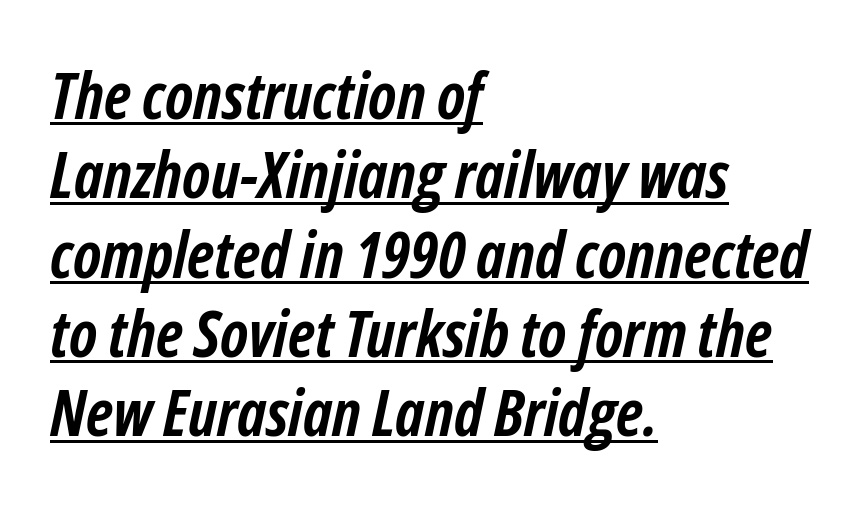
The image shows 64 px semibold, condensed type, italic (leaning right); set left-aligned, line spacing 1.24x, normal letter spacing, underlined; low stroke contrast and a medium x-height.
